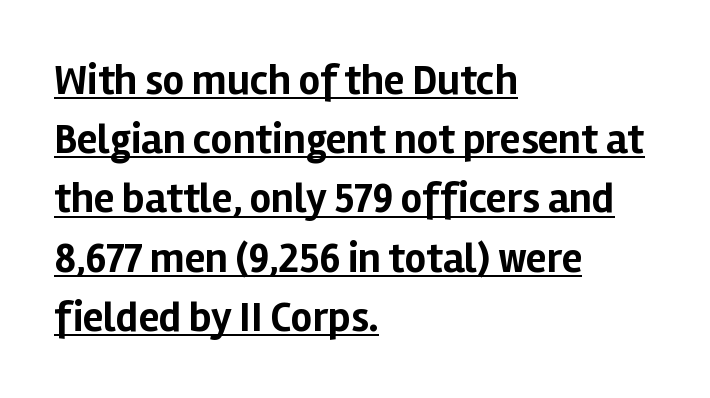
{"serif": "no", "italic": "no", "bold": "yes", "weight": "bold", "width": "normal", "stroke_contrast": "low", "x_height": "medium", "monospaced": "no", "underline": "yes", "align": "left", "line_spacing": "normal", "line_spacing_ratio": 1.41, "letter_spacing": "normal", "letter_spacing_em": 0.0, "glyph_px": 42}
